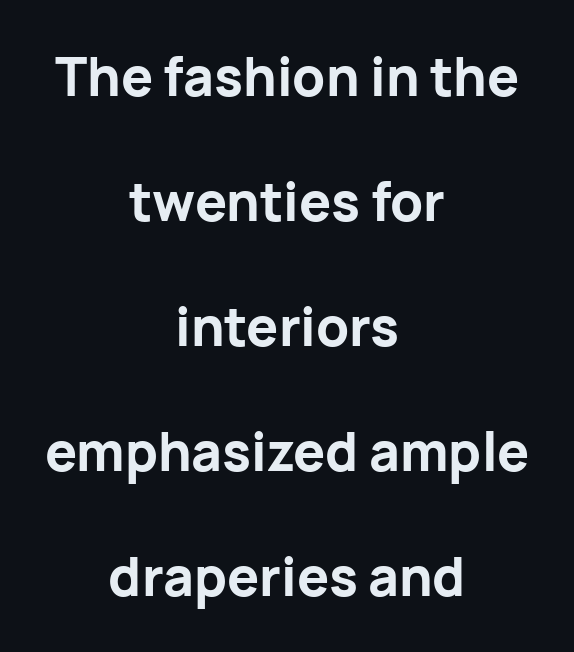
Q: Is the text bold? A: Yes.
Q: Is the text italic (slanted)? A: No, it is upright.
Q: Is the typeface a serif or a sans-serif typeface? A: Sans-serif.
Q: Is the text underlined? A: No.
Q: How is the paragraph aligned? A: Centered.
Q: Is the spacing between letters normal or unusually wide? A: Normal.
Q: Is the spacing between lines tight, normal or loose? A: Loose.
Q: Width (condensed, normal, or wide)? A: Normal.
Q: Stroke contrast? A: Low.
Q: x-height? A: Medium.
Q: Monospaced? A: No.
